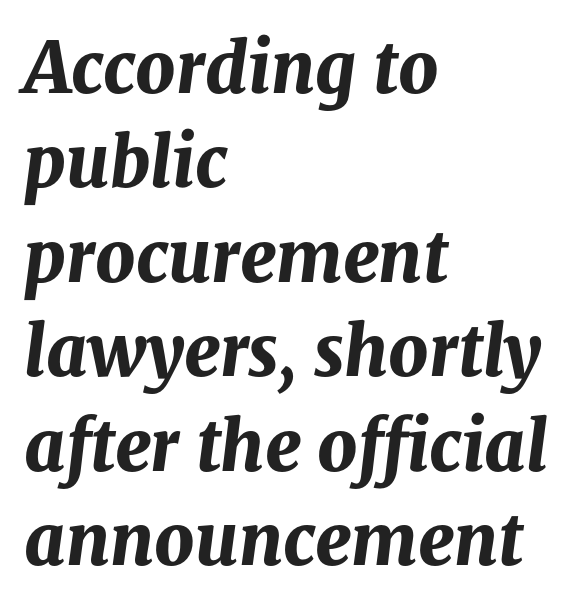
The passage shown is typed in a proportional face where columns would drift. Is the type slanted? Yes — the strokes lean at a clear angle. These lines stack with their left ends in a neat column. The letters are bold, with thick, heavy strokes.
